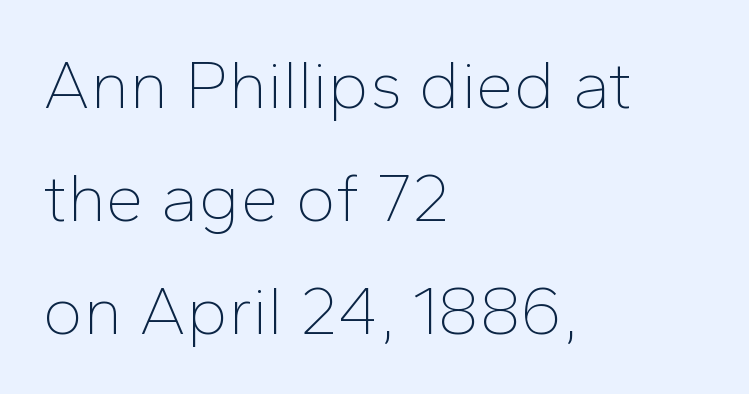
The rendering uses natural spacing where letterforms have individual widths. Typeset ragged right — the left edge is the straight one. Each word holds together tightly as a unit, with standard inter-letter gaps. Nope, not italic — everything's standing straight. The lines sit at an ordinary, default distance from one another. Bare-footed words on every line.
